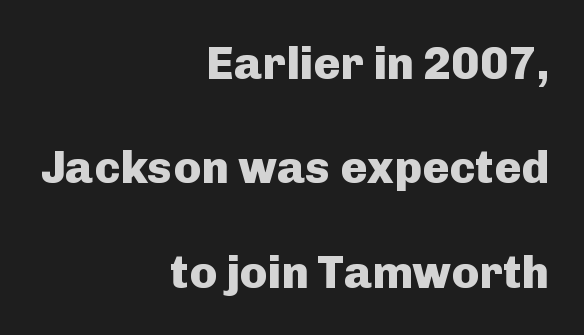
Successive baselines arrive slowly, with a big drop between each. The passage shown is typed in a proportional face where columns would drift. The typesetting leans heavy: a genuine bold. Rendered with straight, roman letterforms. Observe the ordinary spacing: letters are neighbours, not strangers.
